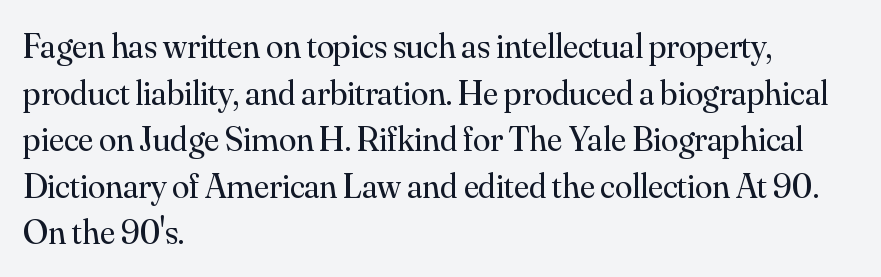
Q: Is the text bold? A: No.
Q: Is the text italic (slanted)? A: No, it is upright.
Q: Is the typeface a serif or a sans-serif typeface? A: Serif.
Q: Is the text underlined? A: No.
Q: How is the paragraph aligned? A: Left-aligned.
Q: Is the spacing between letters normal or unusually wide? A: Normal.
Q: Is the spacing between lines tight, normal or loose? A: Normal.
Q: Width (condensed, normal, or wide)? A: Normal.
Q: Stroke contrast? A: Medium.
Q: x-height? A: Small.
Q: Monospaced? A: No.
